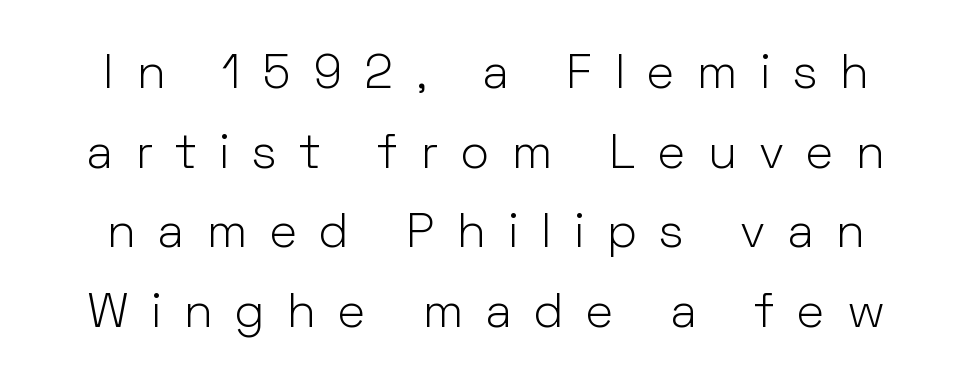
Q: Is the text bold? A: No.
Q: Is the text italic (slanted)? A: No, it is upright.
Q: Is the typeface a serif or a sans-serif typeface? A: Sans-serif.
Q: Is the text underlined? A: No.
Q: Is the spacing between letters normal or unusually wide? A: Unusually wide.
Q: Is the spacing between lines tight, normal or loose? A: Normal.
Q: Width (condensed, normal, or wide)? A: Normal.
Q: Stroke contrast? A: Low.
Q: x-height? A: Medium.
Q: Monospaced? A: No.
